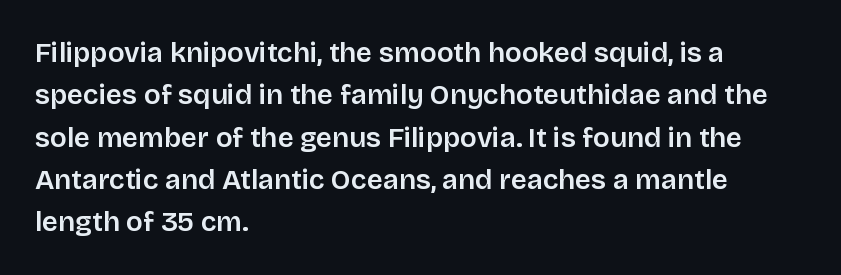
The lettering holds an erect, upright posture throughout. A typesetter would call this zero additional tracking. The words here are not underlined. The type family on display is of the sans-serif kind. A normal amount of white space separates one row of letters from the next. Here the designer chose a conventional face with non-uniform glyph widths.
